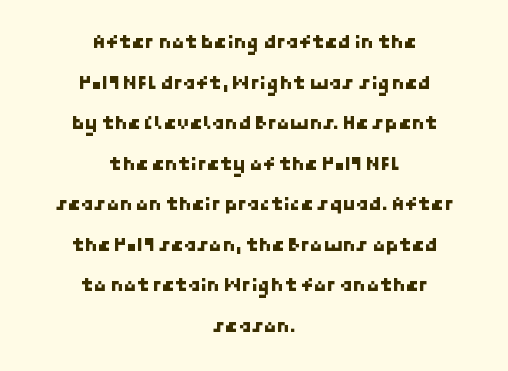
Q: Is the text underlined? A: No.
Q: How is the paragraph aligned? A: Centered.
Q: Is the spacing between letters normal or unusually wide? A: Normal.
Q: Is the spacing between lines tight, normal or loose? A: Loose.
